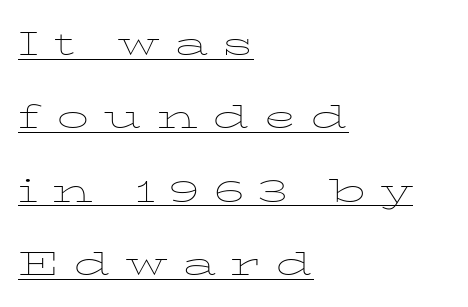
The image shows 32 px thin, wide serif type, upright; set left-aligned, loose line spacing (2.29x), unusually wide letter spacing (+0.45 em), underlined; low stroke contrast and a medium x-height.
